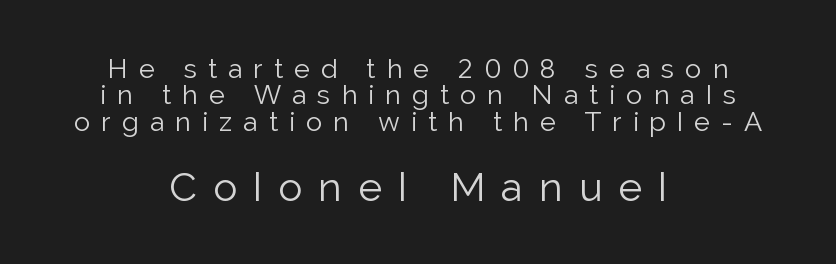
The lines are packed closely together with very little leading. Someone cranked the tracking dial way up on this one. The type family on display is of the sans-serif kind. Character widths vary here, with narrow letters taking less room than wide ones. The text block is weighted toward neither margin, spreading evenly from the middle.
